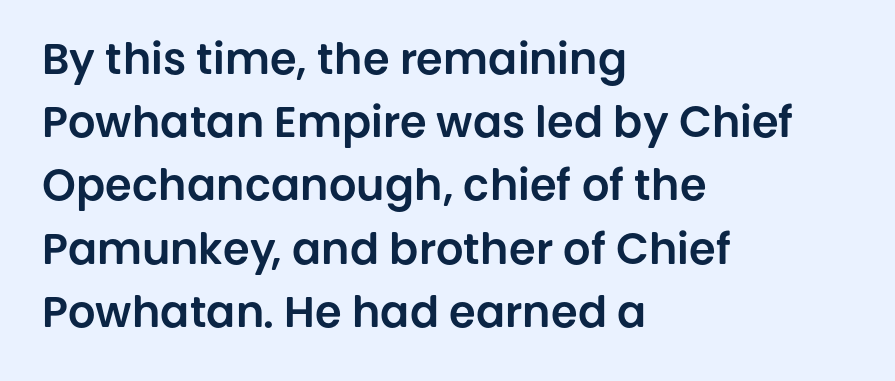
Do the characters align in a grid? No, the font is proportional. Characters follow at the spacing the type designer built in. The passage shown is not underscored anywhere. What kind of face is this? One without serifs — a sans. Upright lettering throughout.
